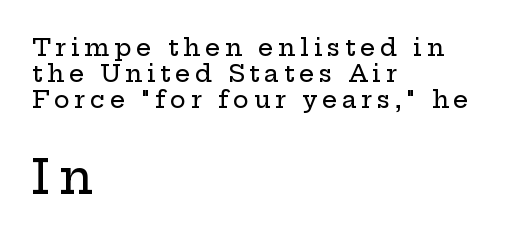
The image shows 47 px wide serif type, upright; set left-aligned, tight line spacing (1.08x), not underlined; the second (bottom) block is 1.96x larger; low stroke contrast and a medium x-height.
